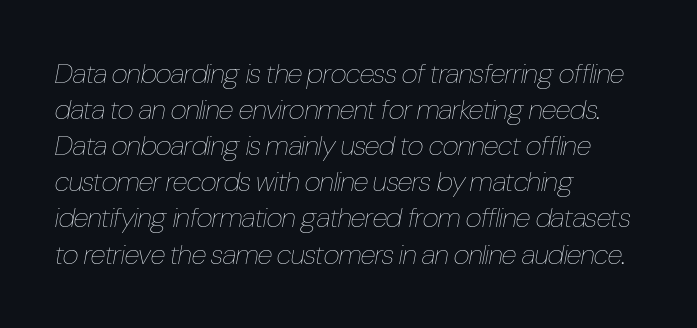
Plain, unruled lines of type. Notice how the stems are inclined rather than vertical — that's the hallmark of italics. This sample has the flowing, uneven cadence of proportional lettering. The letterforms sit at book weight or below.
